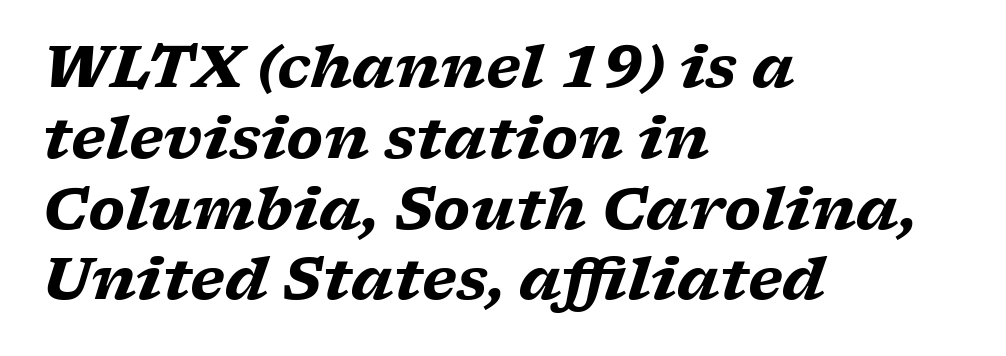
{"serif": "yes", "italic": "yes", "lean": "right", "slant_degrees": 17, "bold": "yes", "weight": "heavy", "width": "wide", "stroke_contrast": "low", "x_height": "medium", "monospaced": "no", "underline": "no", "align": "left", "line_spacing_ratio": 1.22, "letter_spacing": "normal", "letter_spacing_em": 0.0, "glyph_px": 58}
